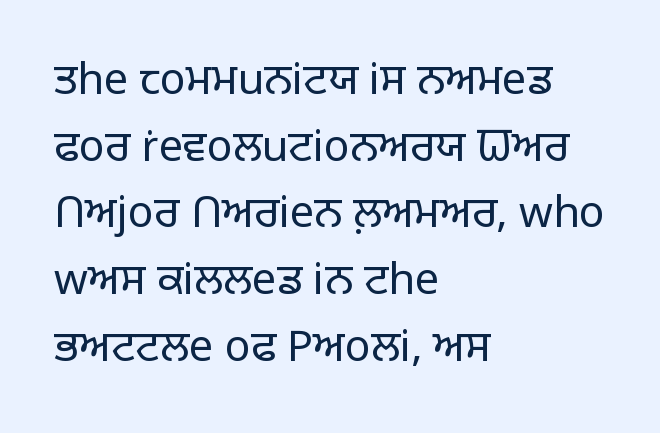
You can tell from the bare stems that sans-serif type was used. The gaps between neighbouring characters are ordinary and unremarkable. Here the designer chose a conventional face with non-uniform glyph widths. The setting favours the left margin, as ordinary paragraphs usually do.
